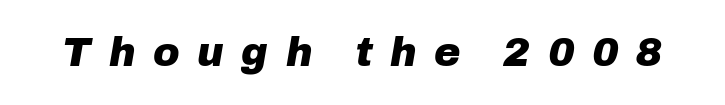
Typographic density is high because the face is bold. This sample uses an oblique cut, with every glyph tilted off the vertical. Characters follow at a spacing far wider than the type designer built in. These lines are rendered in a variable-pitch font. Plain, unruled lines of type.
